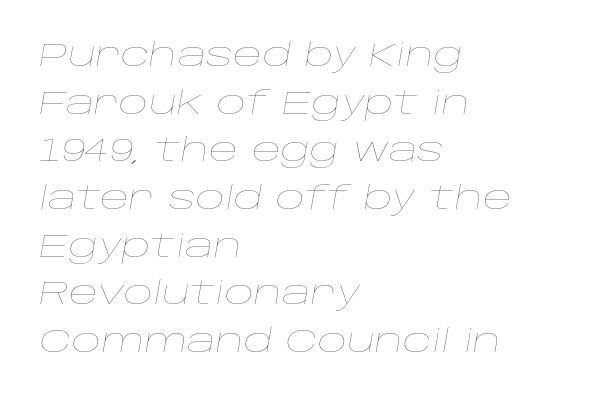
The image shows 32 px thin, wide type, italic (leaning right); set left-aligned, normal line spacing (1.49x), normal letter spacing, not underlined; low stroke contrast and a large x-height.
